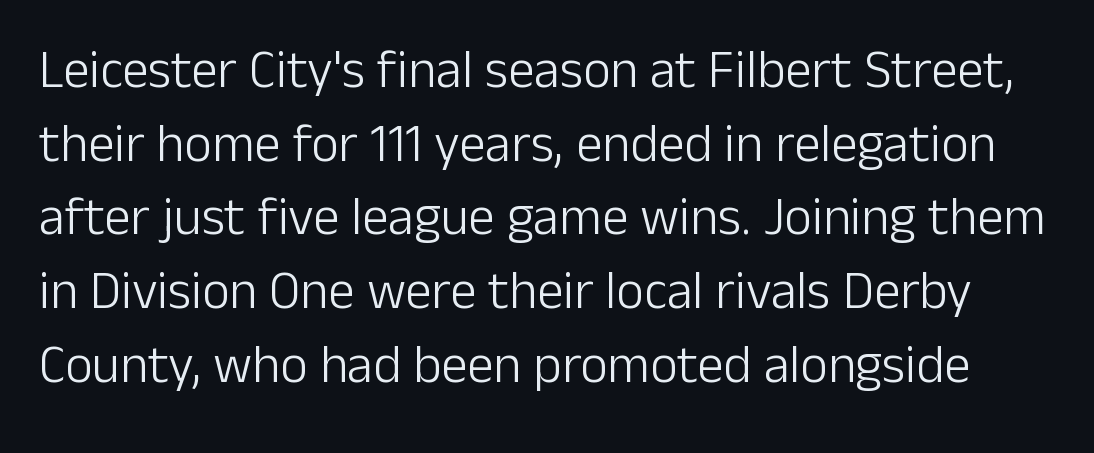
Q: Is the text bold? A: No.
Q: Is the text italic (slanted)? A: No, it is upright.
Q: Is the typeface a serif or a sans-serif typeface? A: Sans-serif.
Q: Is the text underlined? A: No.
Q: Is the spacing between letters normal or unusually wide? A: Normal.
Q: Is the spacing between lines tight, normal or loose? A: Normal.
Q: Width (condensed, normal, or wide)? A: Normal.
Q: Stroke contrast? A: Low.
Q: x-height? A: Medium.
Q: Monospaced? A: No.
